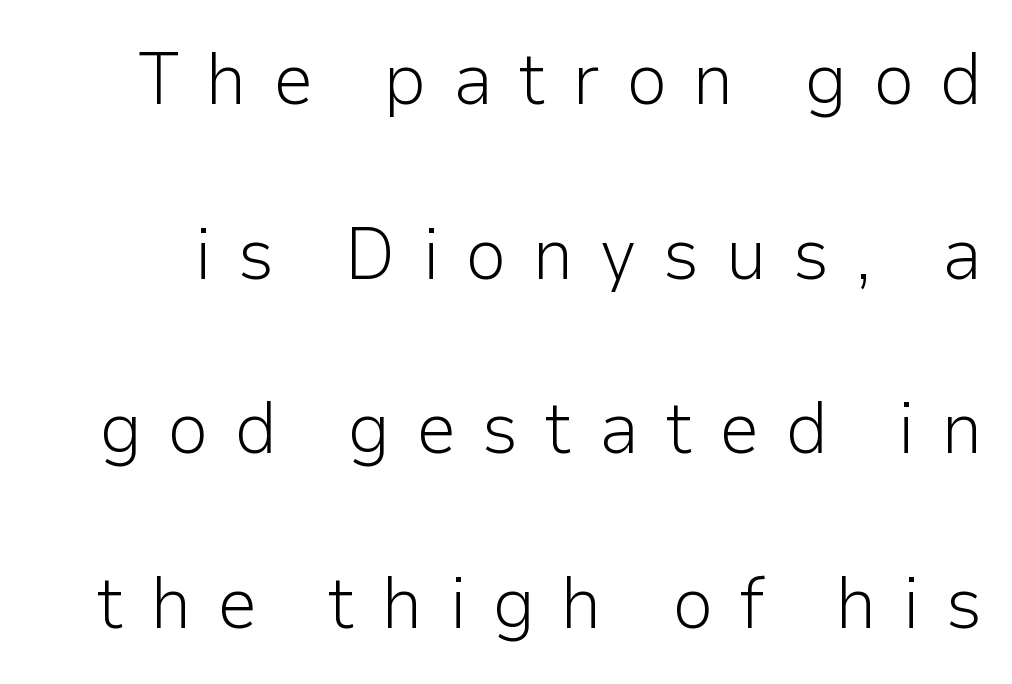
Q: Is the text bold? A: No.
Q: Is the text italic (slanted)? A: No, it is upright.
Q: Is the typeface a serif or a sans-serif typeface? A: Sans-serif.
Q: Is the text underlined? A: No.
Q: Is the spacing between letters normal or unusually wide? A: Unusually wide.
Q: Is the spacing between lines tight, normal or loose? A: Loose.
Q: Width (condensed, normal, or wide)? A: Normal.
Q: Stroke contrast? A: Low.
Q: x-height? A: Medium.
Q: Monospaced? A: No.
